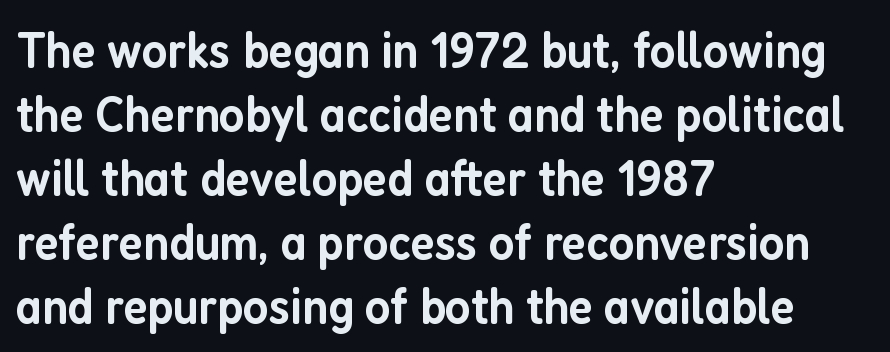
{"serif": "no", "italic": "no", "bold": "semi", "weight": "semibold", "width": "condensed", "stroke_contrast": "low", "x_height": "medium", "monospaced": "no", "underline": "no", "align": "left", "line_spacing_ratio": 1.23, "letter_spacing": "normal", "letter_spacing_em": 0.0, "glyph_px": 52}
